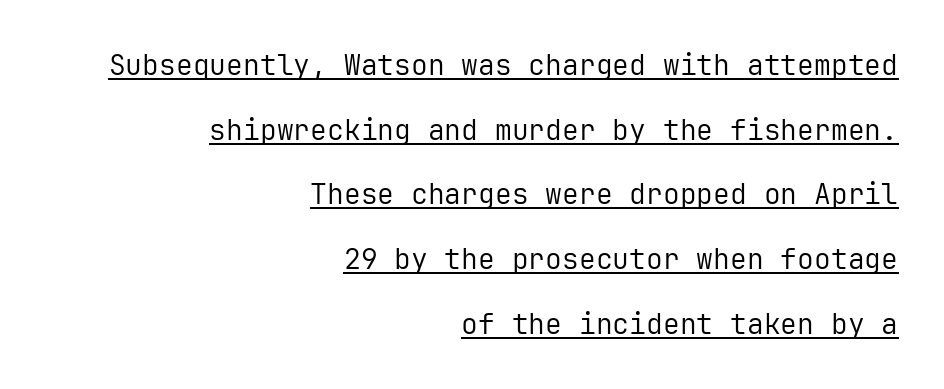
Q: Is the text bold? A: No.
Q: Is the text italic (slanted)? A: No, it is upright.
Q: Is the typeface a serif or a sans-serif typeface? A: Sans-serif.
Q: Is the text underlined? A: Yes.
Q: How is the paragraph aligned? A: Right-aligned.
Q: Is the spacing between letters normal or unusually wide? A: Normal.
Q: Is the spacing between lines tight, normal or loose? A: Loose.
Q: Width (condensed, normal, or wide)? A: Normal.
Q: Stroke contrast? A: Low.
Q: x-height? A: Medium.
Q: Monospaced? A: Yes.
